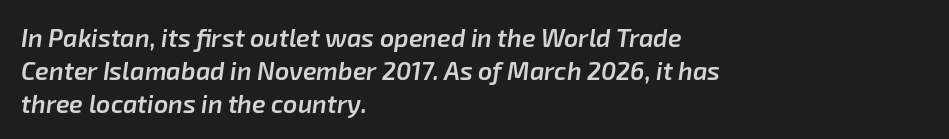
{"italic": "yes", "lean": "right", "slant_degrees": 8, "bold": "semi", "underline": "no", "align": "left", "line_spacing": "normal", "line_spacing_ratio": 1.32, "letter_spacing": "normal", "letter_spacing_em": 0.0, "glyph_px": 25}
